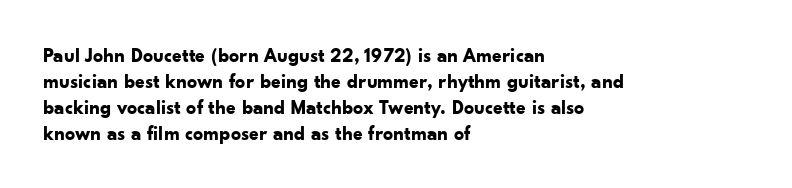
Q: Is the text bold? A: Yes.
Q: Is the text italic (slanted)? A: No, it is upright.
Q: Is the text underlined? A: No.
Q: How is the paragraph aligned? A: Left-aligned.
Q: Is the spacing between letters normal or unusually wide? A: Normal.
Q: Is the spacing between lines tight, normal or loose? A: Normal.
